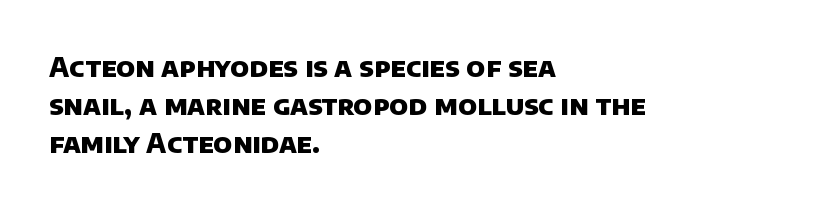
Beneath every word, the page is bare. Short note: letters normally spaced. Does the leading feel generous? No, just average. Alignment: flush left.
